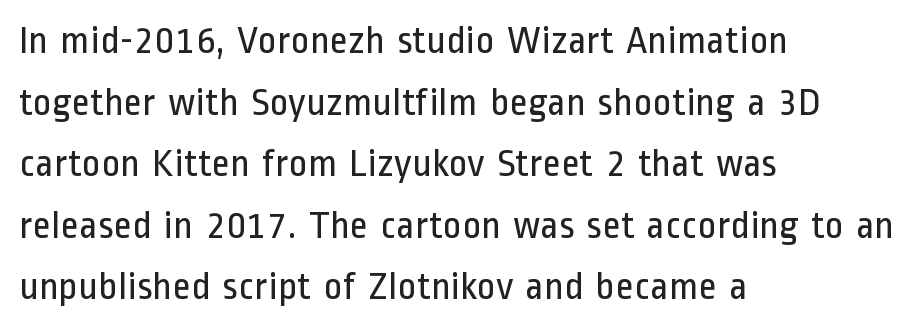
The image shows 40 px regular-weight, condensed sans-serif type, upright; set left-aligned, normal line spacing (1.54x), normal letter spacing, not underlined; low stroke contrast and a medium x-height.
